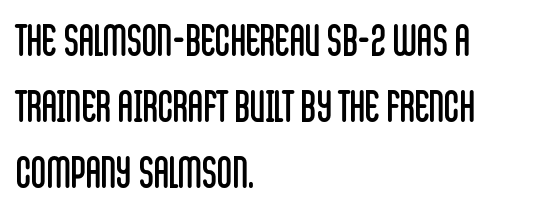
The image shows 42 px regular-weight, condensed sans-serif type, upright; set left-aligned, normal line spacing (1.57x), normal letter spacing, not underlined; low stroke contrast and a large x-height.
